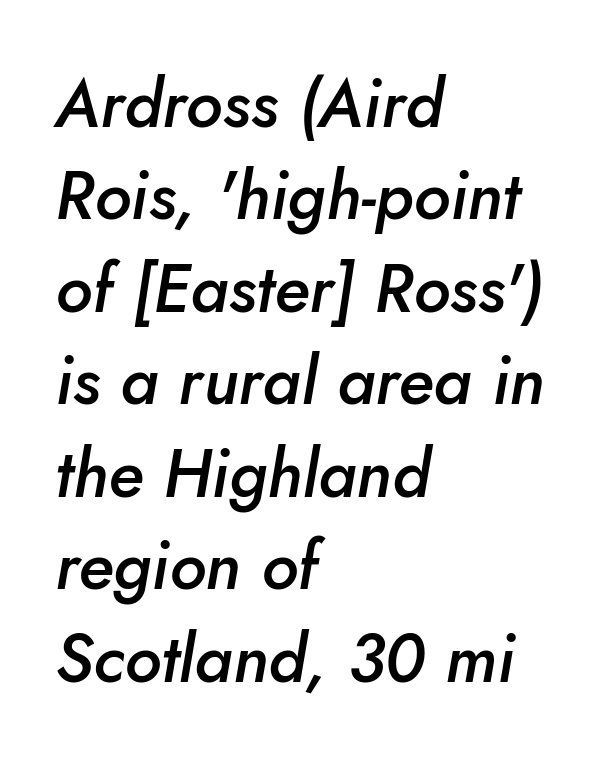
Q: Is the text bold? A: Semi-bold.
Q: Is the text italic (slanted)? A: Yes, it leans right by about 10 degrees.
Q: Is the text underlined? A: No.
Q: How is the paragraph aligned? A: Left-aligned.
Q: Is the spacing between letters normal or unusually wide? A: Normal.
Q: Is the spacing between lines tight, normal or loose? A: Normal.
Q: Width (condensed, normal, or wide)? A: Normal.
Q: Stroke contrast? A: Low.
Q: x-height? A: Small.
Q: Monospaced? A: No.
